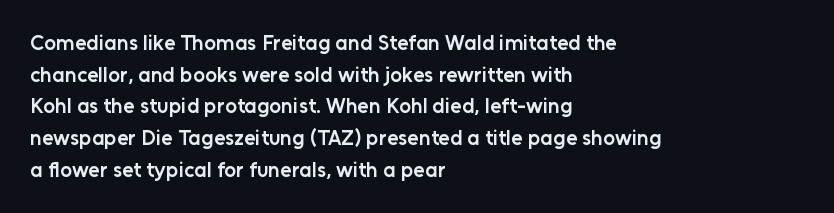
{"italic": "no", "bold": "semi", "underline": "no", "align": "left", "line_spacing": "normal", "line_spacing_ratio": 1.51, "letter_spacing": "normal", "letter_spacing_em": 0.0, "glyph_px": 21}
